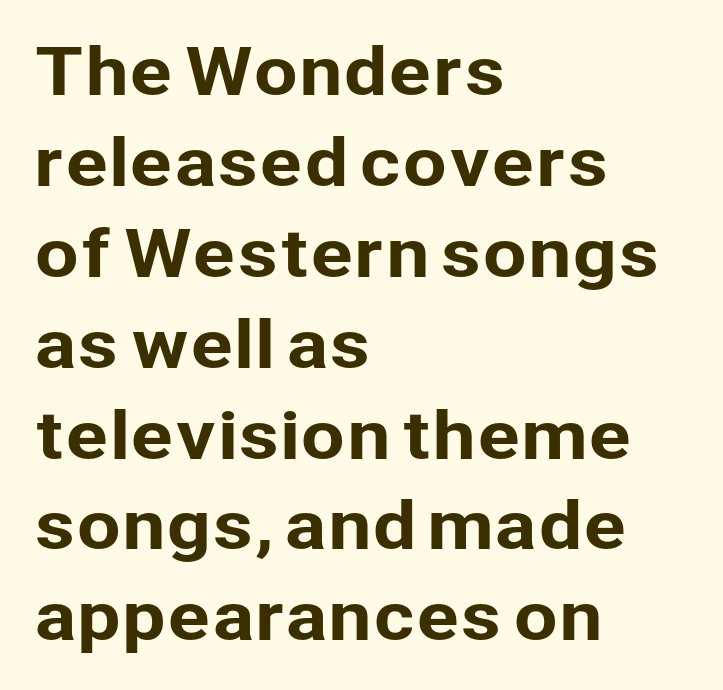
Q: Is the text italic (slanted)? A: No, it is upright.
Q: Is the typeface a serif or a sans-serif typeface? A: Sans-serif.
Q: Is the text underlined? A: No.
Q: How is the paragraph aligned? A: Left-aligned.
Q: Is the spacing between letters normal or unusually wide? A: Normal.
Q: Is the spacing between lines tight, normal or loose? A: Normal.
Q: Width (condensed, normal, or wide)? A: Normal.
Q: Stroke contrast? A: Low.
Q: x-height? A: Medium.
Q: Monospaced? A: No.
